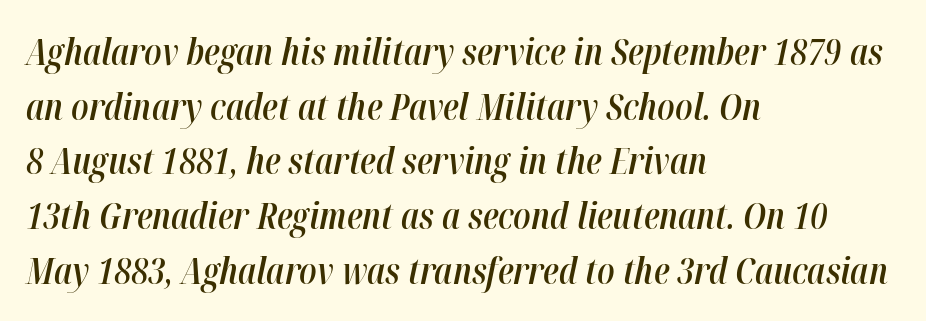
Reading down the column, the eye jumps a familiar distance to each next line. Check the space under the baseline: it is left empty. These lines are rendered in a variable-pitch font. Inter-character spacing is left at the font's built-in metrics. Caption: semibold face, moderately heavy strokes.
